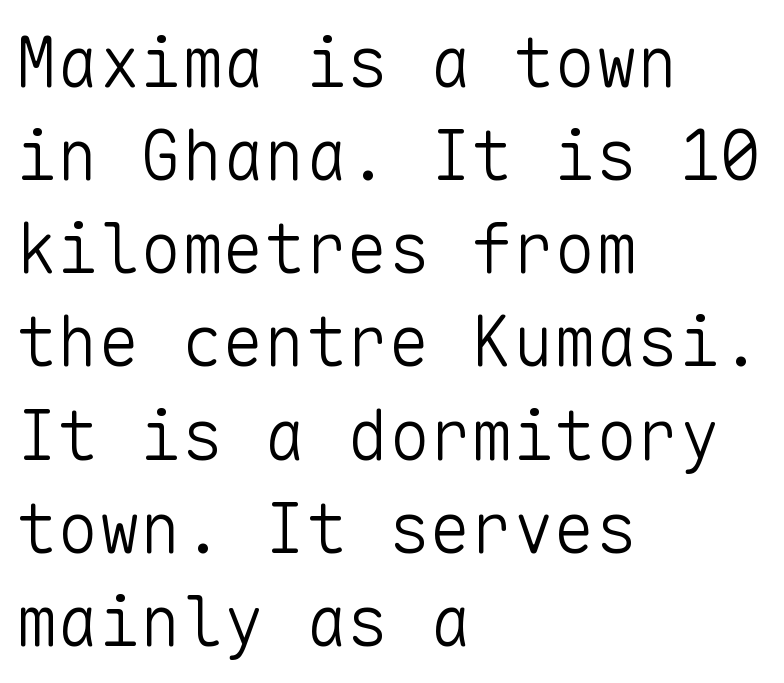
Type style note: lacks serifs. The weight would be labelled regular, book, light, or lighter still. Note the uniform advance width — an 'i' takes as much space as an 'm'. One glance says typical: line gaps are just what's usual. Inter-character spacing is left at the font's built-in metrics.
